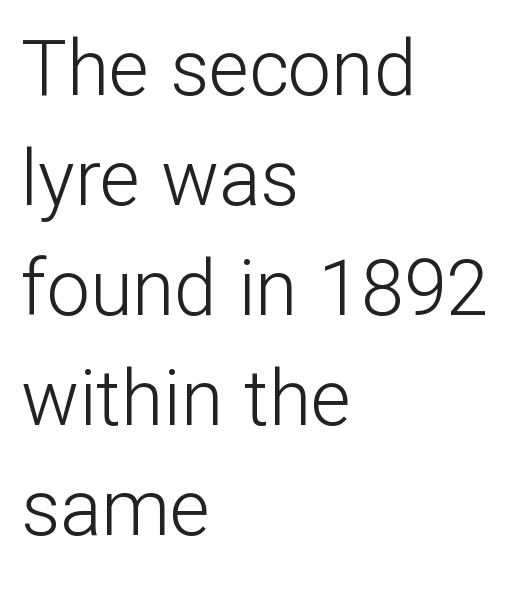
Q: Is the text bold? A: No.
Q: Is the text italic (slanted)? A: No, it is upright.
Q: Is the typeface a serif or a sans-serif typeface? A: Sans-serif.
Q: Is the text underlined? A: No.
Q: How is the paragraph aligned? A: Left-aligned.
Q: Is the spacing between letters normal or unusually wide? A: Normal.
Q: Is the spacing between lines tight, normal or loose? A: Normal.
Q: Width (condensed, normal, or wide)? A: Normal.
Q: Stroke contrast? A: Low.
Q: x-height? A: Medium.
Q: Monospaced? A: No.
